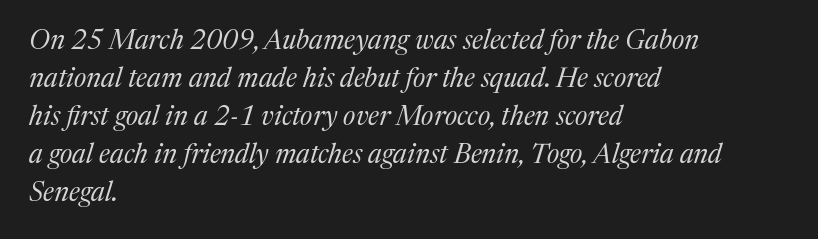
Ink coverage per letter is moderate at most. Lines of text with bare space underneath. A classic flush-left, rag-right setting is used for this passage. Every character sits at an angle, as italics do. Here the glyphs are tracked normally, forming tight word shapes. Students, observe: this is what conventionally led text looks like.
